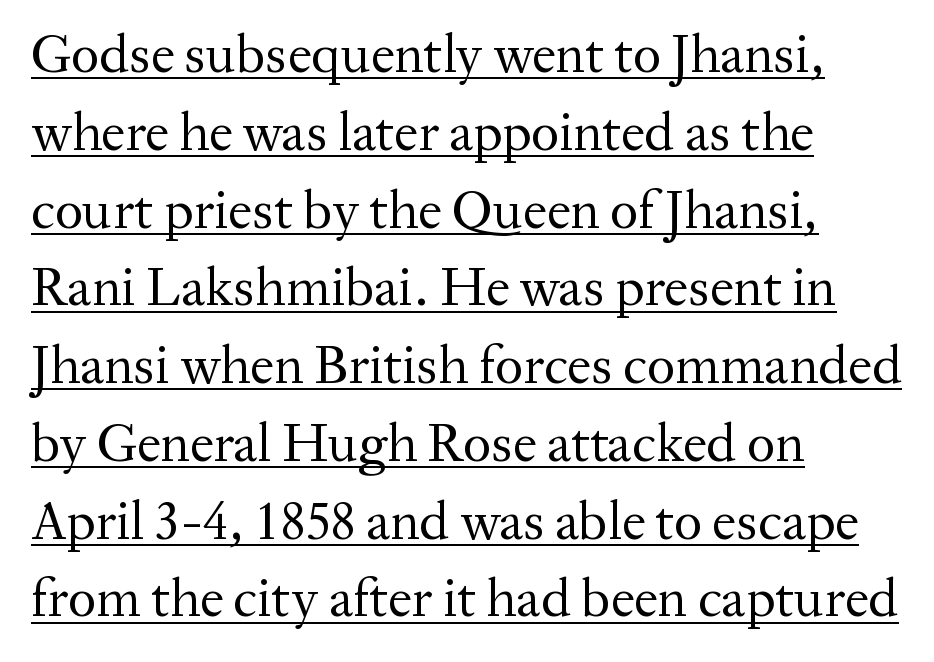
Q: Is the text bold? A: No.
Q: Is the text italic (slanted)? A: No, it is upright.
Q: Is the typeface a serif or a sans-serif typeface? A: Serif.
Q: Is the text underlined? A: Yes.
Q: How is the paragraph aligned? A: Left-aligned.
Q: Is the spacing between letters normal or unusually wide? A: Normal.
Q: Is the spacing between lines tight, normal or loose? A: Normal.
Q: Width (condensed, normal, or wide)? A: Normal.
Q: Stroke contrast? A: Medium.
Q: x-height? A: Medium.
Q: Monospaced? A: No.
